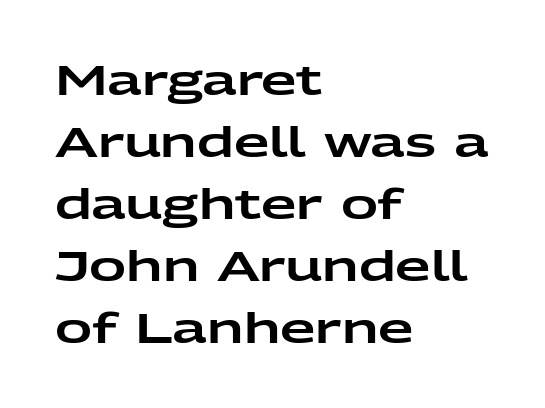
Regarding serifs, this sample does without them. You could not count columns in this text — the font is proportionally spaced. The type sits square on the baseline with zero lean. This sample keeps an unexceptional amount of space between lines.
